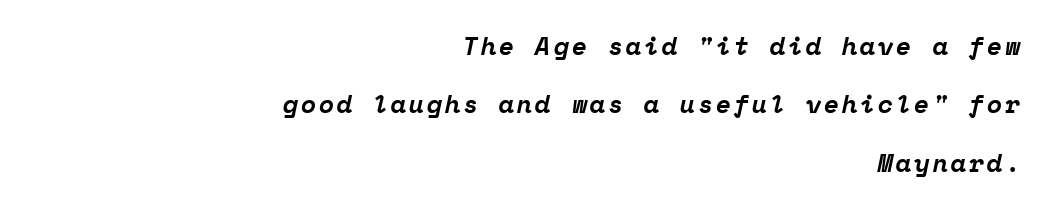
The image shows 25 px bold type, italic (leaning right); set right-aligned, loose line spacing (2.34x), not underlined.
